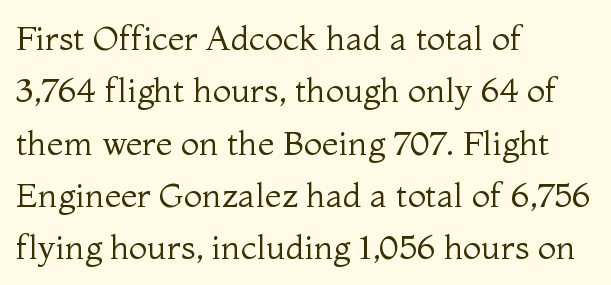
The rendering keeps characters at their native spacing. The rendering anchors every line to the left-hand side. These glyphs show unthickened strokes, regular width or finer. Designer's note — italics off, roman on. Check the space under the baseline: it is left empty. Each letter keeps its own natural width here, so spacing adapts to shape.
